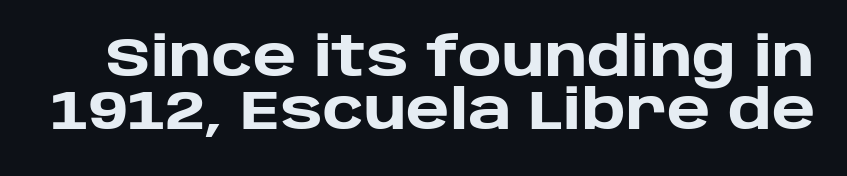
Q: Is the text bold? A: Yes.
Q: Is the text italic (slanted)? A: No, it is upright.
Q: Is the typeface a serif or a sans-serif typeface? A: Sans-serif.
Q: Is the text underlined? A: No.
Q: Is the spacing between letters normal or unusually wide? A: Normal.
Q: Is the spacing between lines tight, normal or loose? A: Tight.
Q: Width (condensed, normal, or wide)? A: Normal.
Q: Stroke contrast? A: Low.
Q: x-height? A: Large.
Q: Monospaced? A: No.
